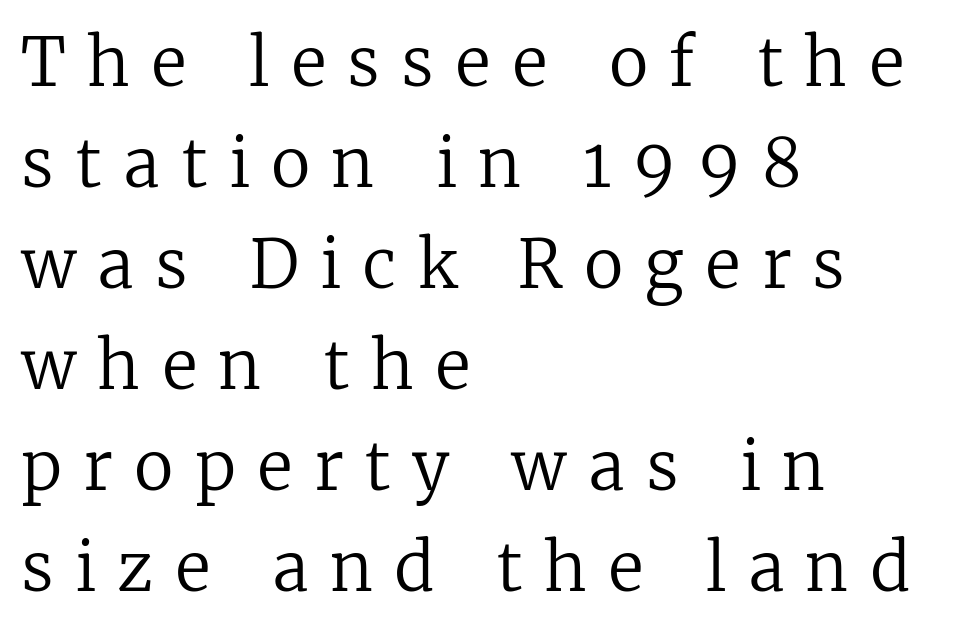
Q: Is the text bold? A: No.
Q: Is the text italic (slanted)? A: No, it is upright.
Q: Is the typeface a serif or a sans-serif typeface? A: Serif.
Q: Is the text underlined? A: No.
Q: How is the paragraph aligned? A: Left-aligned.
Q: Is the spacing between letters normal or unusually wide? A: Unusually wide.
Q: Is the spacing between lines tight, normal or loose? A: Normal.
Q: Width (condensed, normal, or wide)? A: Normal.
Q: Stroke contrast? A: Low.
Q: x-height? A: Medium.
Q: Monospaced? A: No.
